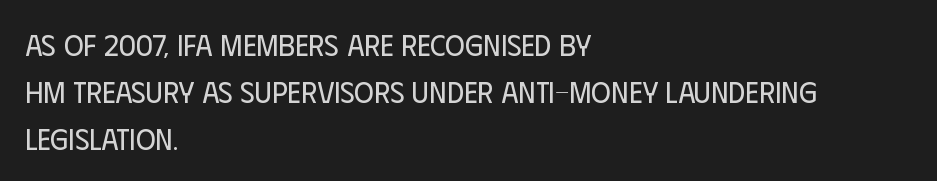
{"serif": "no", "italic": "no", "bold": "no", "weight": "regular", "width": "condensed", "stroke_contrast": "low", "x_height": "large", "monospaced": "no", "underline": "no", "align": "left", "line_spacing": "normal", "line_spacing_ratio": 1.56, "letter_spacing": "normal", "letter_spacing_em": 0.0, "glyph_px": 30}
